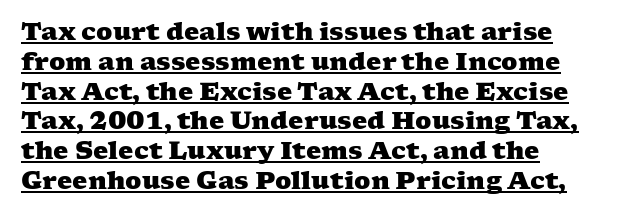
The image shows 24 px bold type; set left-aligned, line spacing 1.24x, normal letter spacing, underlined.
